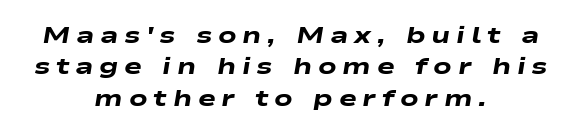
{"italic": "yes", "lean": "right", "slant_degrees": 9, "bold": "yes", "underline": "no", "align": "center", "line_spacing": "normal", "line_spacing_ratio": 1.31, "letter_spacing": "wide", "letter_spacing_em": 0.24, "glyph_px": 24}
